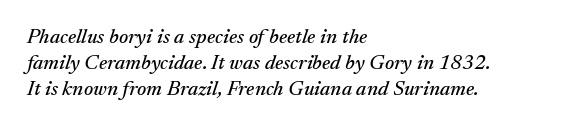
{"italic": "yes", "lean": "right", "slant_degrees": 17, "underline": "no", "align": "left", "line_spacing_ratio": 1.23, "letter_spacing": "normal", "letter_spacing_em": 0.0, "glyph_px": 21}
